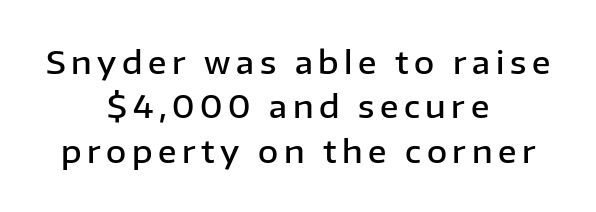
Line starts and ends both wander, symmetrically. Here the designer chose a conventional face with non-uniform glyph widths. Check where the strokes stop: nothing finishes them off — pure sans. A semibold gives these letters moderate extra thickness, short of bold. A normal amount of white space separates one row of letters from the next.
